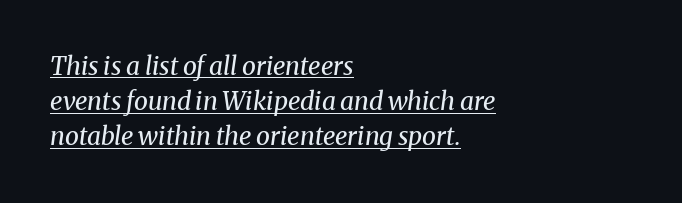
Q: Is the text bold? A: No.
Q: Is the text italic (slanted)? A: Yes, it leans right by about 8 degrees.
Q: Is the text underlined? A: Yes.
Q: How is the paragraph aligned? A: Left-aligned.
Q: Is the spacing between letters normal or unusually wide? A: Normal.
Q: Is the spacing between lines tight, normal or loose? A: Normal.
